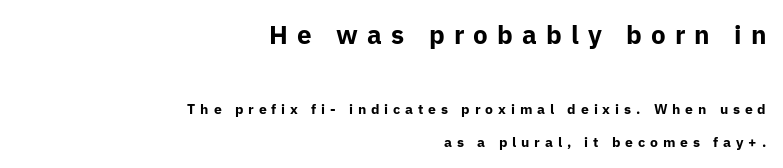
{"italic": "no", "bold": "yes", "underline": "no", "align": "right", "line_spacing": "loose", "line_spacing_ratio": 2.35, "letter_spacing": "wide", "letter_spacing_em": 0.35, "larger_block": "first", "size_ratio": 1.86, "glyph_px": 26}
